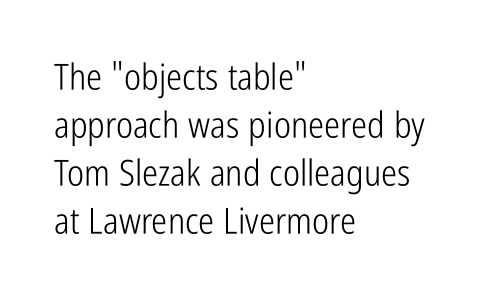
Type style note: lacks serifs. The rendering uses natural spacing where letterforms have individual widths. Rows of type keep a routine distance in the vertical direction. The strip under each line holds only bare page. The weight tops out at a normal text grade.
